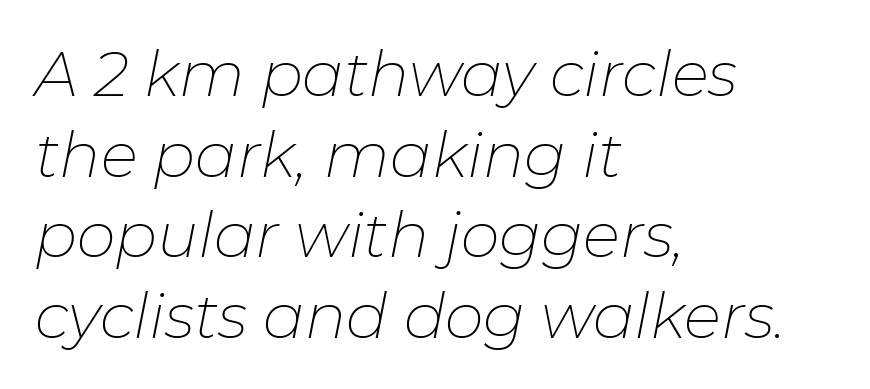
Q: Is the text bold? A: No.
Q: Is the text italic (slanted)? A: Yes, it leans right by about 11 degrees.
Q: Is the text underlined? A: No.
Q: How is the paragraph aligned? A: Left-aligned.
Q: Is the spacing between letters normal or unusually wide? A: Normal.
Q: Is the spacing between lines tight, normal or loose? A: Normal.
Q: Width (condensed, normal, or wide)? A: Normal.
Q: Stroke contrast? A: Low.
Q: x-height? A: Medium.
Q: Monospaced? A: No.
